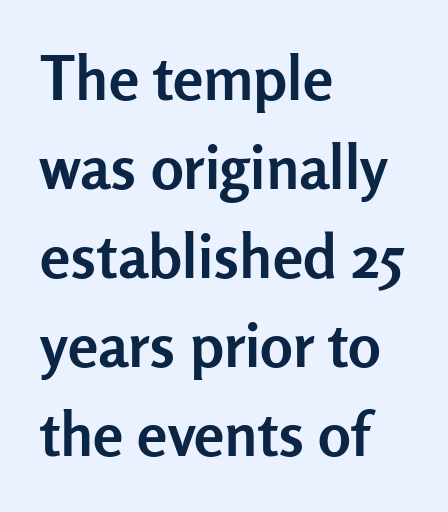
{"serif": "no", "italic": "no", "bold": "yes", "weight": "semibold", "width": "normal", "stroke_contrast": "low", "x_height": "medium", "monospaced": "no", "underline": "no", "align": "left", "line_spacing": "normal", "line_spacing_ratio": 1.46, "letter_spacing": "normal", "letter_spacing_em": 0.0, "glyph_px": 61}
